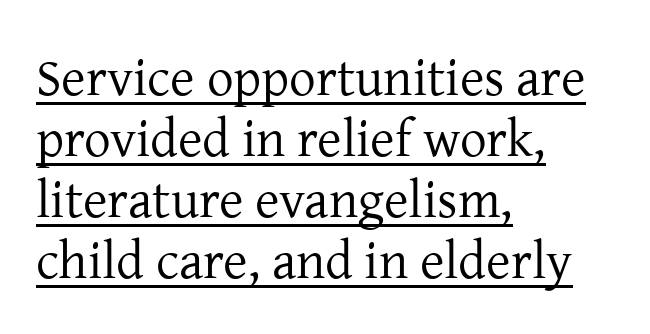
Here the glyphs are tracked normally, forming tight word shapes. Is this a sans? No — the strokes have serifs. The rag falls on the right side of this text block. Underlined type. The letters stand straight up with perfectly vertical stems. Note the varied advance widths — an 'i' is clearly narrower than an 'm'.
